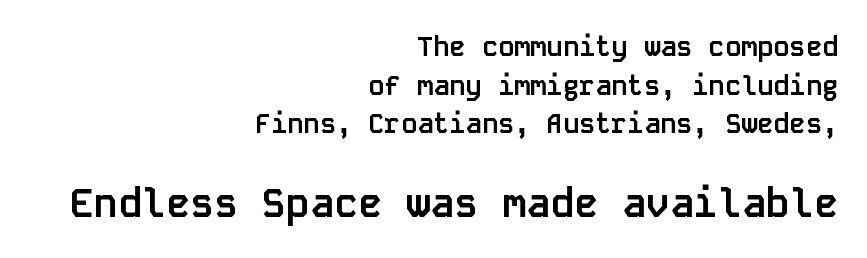
Q: Is the text bold? A: Yes.
Q: Is the text italic (slanted)? A: No, it is upright.
Q: Is the typeface a serif or a sans-serif typeface? A: Sans-serif.
Q: Is the text underlined? A: No.
Q: How is the paragraph aligned? A: Right-aligned.
Q: Is the spacing between letters normal or unusually wide? A: Normal.
Q: Is the spacing between lines tight, normal or loose? A: Normal.
Q: Which block of text is set in a larger size, the first (top) or the second (bottom)? A: The second (bottom) one.
Q: Width (condensed, normal, or wide)? A: Normal.
Q: Stroke contrast? A: Low.
Q: x-height? A: Large.
Q: Monospaced? A: Yes.
